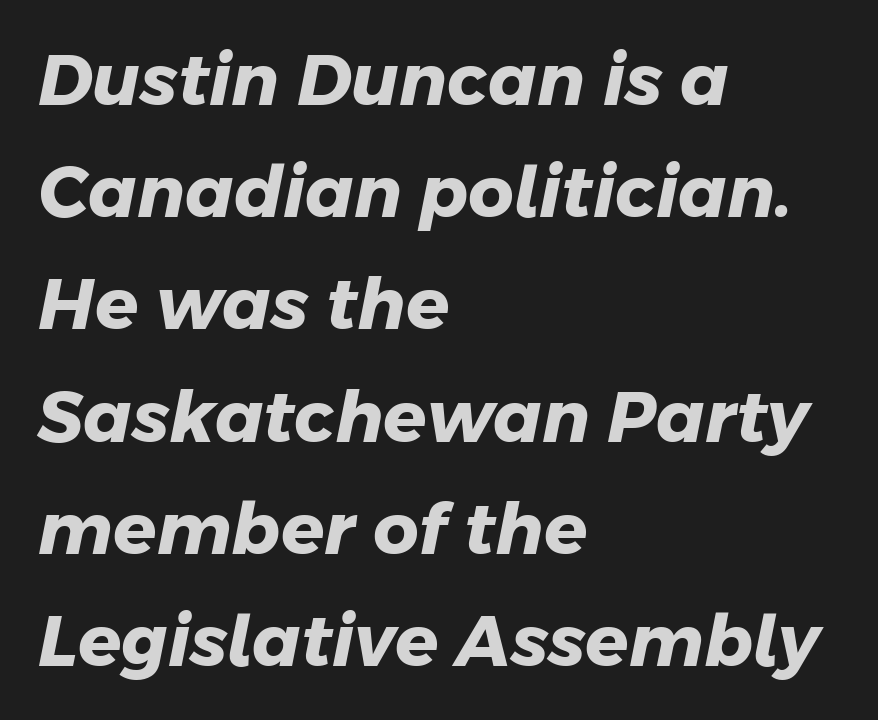
The lines in this sample share a left origin and differ only in where they stop. Check where the strokes stop: nothing finishes them off — pure sans. The rendering keeps characters at their native spacing. Do the characters align in a grid? No, the font is proportional. Each new line begins a customary step beneath the previous one. The strip under each line holds only bare page.
